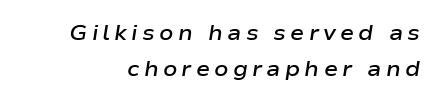
Q: Is the text bold? A: Semi-bold.
Q: Is the text italic (slanted)? A: Yes, it leans right by about 9 degrees.
Q: Is the text underlined? A: No.
Q: Is the spacing between letters normal or unusually wide? A: Unusually wide.
